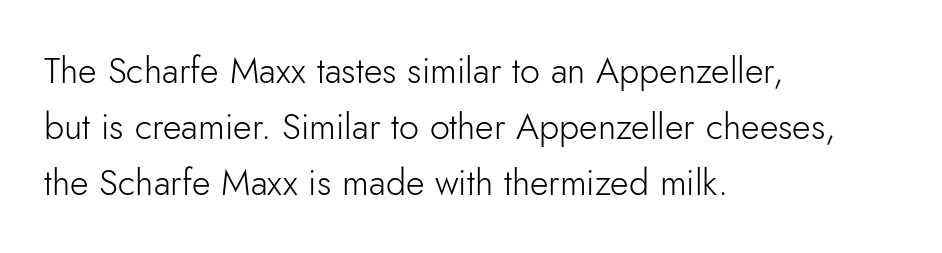
Decoration check: the copy has no underline. This is not heavy type; no bold has been used. Alignment: flush left. If you drew a line through each stem, it would be perfectly vertical. Compared with typical paragraphs, the rows here are spaced about the same. Is this a fixed-width face? No — the glyphs have proportional, varying widths.
